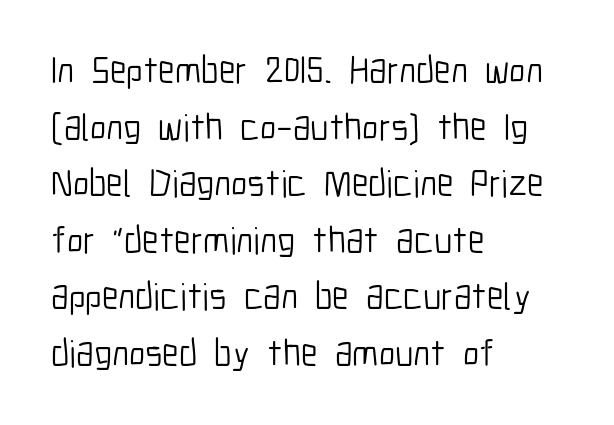
Each row of text sits above clean, open space. It's the straight-up-and-down kind of type. Does the copy run flush right? No — it runs flush left. A sans-serif font was chosen for this passage. On a weight scale, this lands at 450 or below. You could call the tracking neutral — neither tight nor loose.
